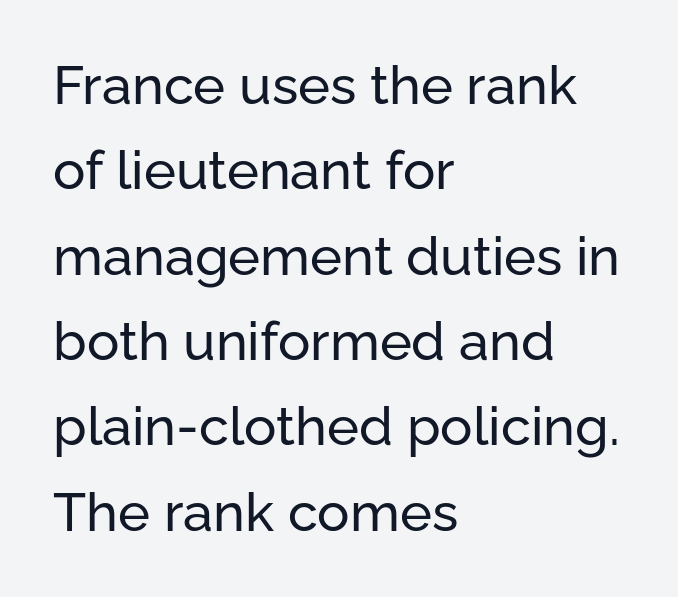
Q: Is the text italic (slanted)? A: No, it is upright.
Q: Is the typeface a serif or a sans-serif typeface? A: Sans-serif.
Q: Is the text underlined? A: No.
Q: How is the paragraph aligned? A: Left-aligned.
Q: Is the spacing between letters normal or unusually wide? A: Normal.
Q: Is the spacing between lines tight, normal or loose? A: Normal.
Q: Width (condensed, normal, or wide)? A: Normal.
Q: Stroke contrast? A: Low.
Q: x-height? A: Medium.
Q: Monospaced? A: No.
